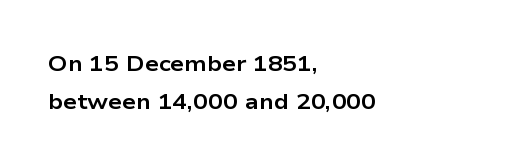
The image shows 22 px bold type, upright; set left-aligned, line spacing 1.75x, normal letter spacing, not underlined.
